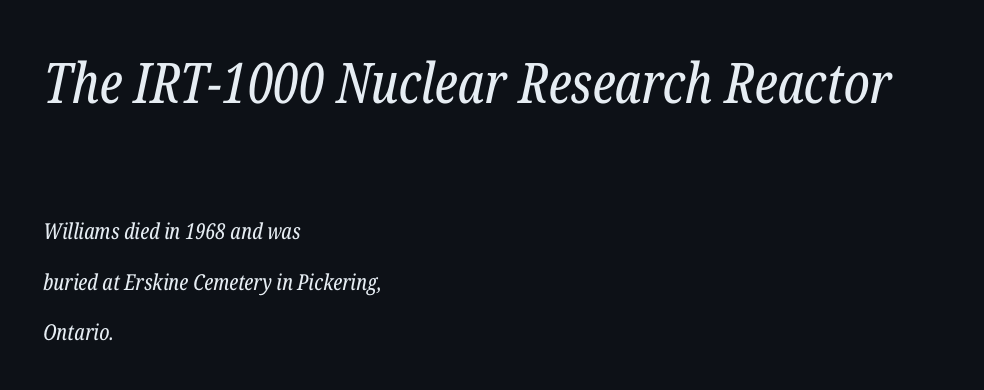
The image shows 56 px regular-weight, condensed serif type, italic (leaning right); set left-aligned, loose line spacing (2.28x), normal letter spacing, not underlined; the first (top) block is 2.55x larger; low stroke contrast and a medium x-height.
